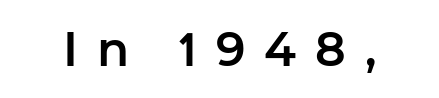
The font's upright variant was chosen for this text. Glance below the letters and you will spot only blank space. This rendering widens character spacing well past its baseline value. Note the varied advance widths — an 'i' is clearly narrower than an 'm'. Font category for this specimen: sans-serif.
